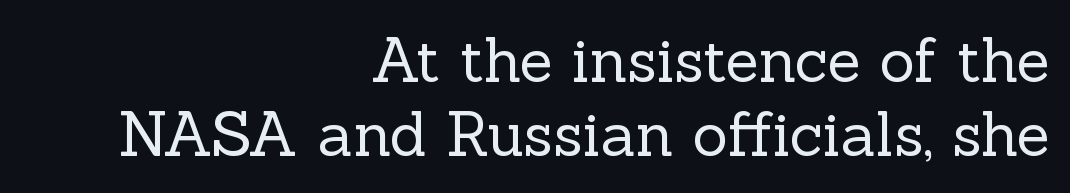
Q: Is the text bold? A: No.
Q: Is the text italic (slanted)? A: No, it is upright.
Q: Is the typeface a serif or a sans-serif typeface? A: Serif.
Q: Is the text underlined? A: No.
Q: How is the paragraph aligned? A: Right-aligned.
Q: Is the spacing between letters normal or unusually wide? A: Normal.
Q: Width (condensed, normal, or wide)? A: Normal.
Q: x-height? A: Medium.
Q: Monospaced? A: No.
